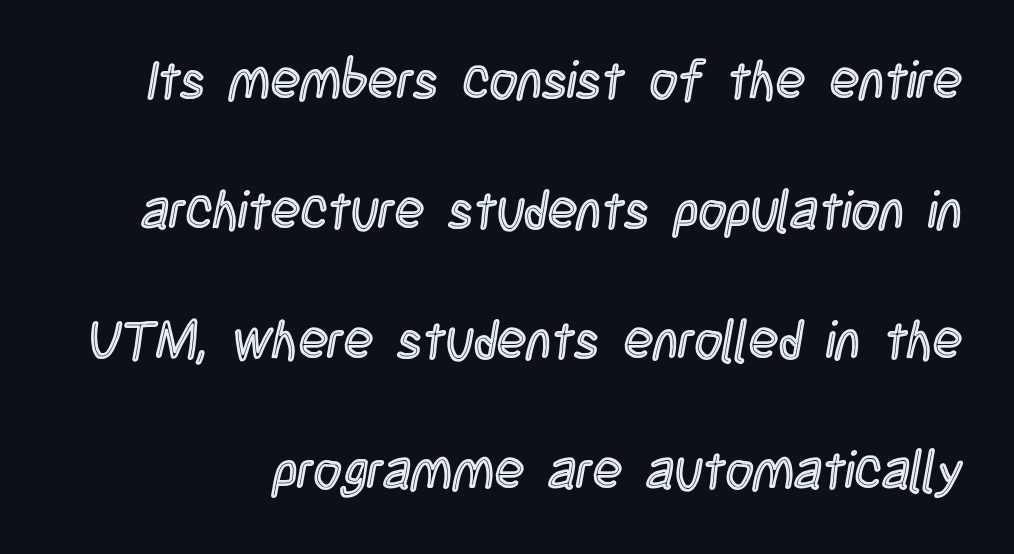
Q: Is the text italic (slanted)? A: Yes.
Q: Is the text underlined? A: No.
Q: Is the spacing between letters normal or unusually wide? A: Normal.
Q: Is the spacing between lines tight, normal or loose? A: Loose.
Q: Width (condensed, normal, or wide)? A: Condensed.
Q: x-height? A: Large.
Q: Monospaced? A: No.
